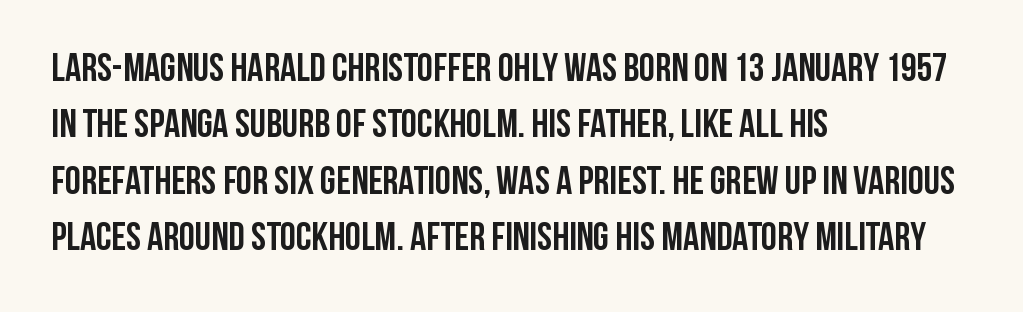
{"serif": "no", "italic": "no", "bold": "yes", "weight": "semibold", "width": "condensed", "stroke_contrast": "low", "x_height": "large", "monospaced": "no", "underline": "no", "align": "left", "line_spacing": "normal", "line_spacing_ratio": 1.41, "letter_spacing": "normal", "letter_spacing_em": 0.0, "glyph_px": 40}
